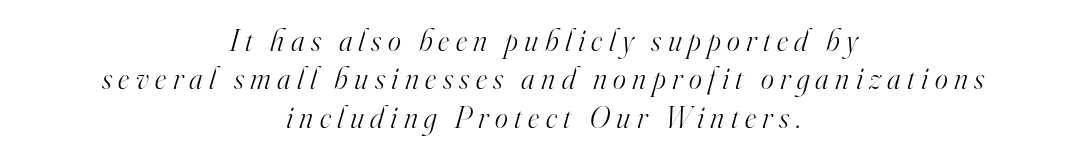
Every character sits at an angle, as italics do. Loose tracking; the words dissolve into strings of separated letters. Each line is balanced around a shared central axis. The rendering shows small feet on the letterforms — a serif design. A typesetter would call this proportional, since set widths differ per character. On a weight scale, this lands at 450 or below.
